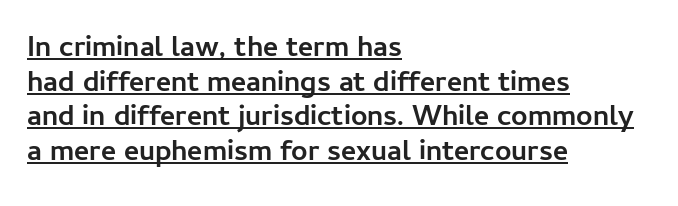
Q: Is the text bold? A: Yes.
Q: Is the text italic (slanted)? A: No, it is upright.
Q: Is the typeface a serif or a sans-serif typeface? A: Sans-serif.
Q: Is the text underlined? A: Yes.
Q: How is the paragraph aligned? A: Left-aligned.
Q: Is the spacing between letters normal or unusually wide? A: Normal.
Q: Width (condensed, normal, or wide)? A: Normal.
Q: Stroke contrast? A: Low.
Q: x-height? A: Medium.
Q: Monospaced? A: No.
